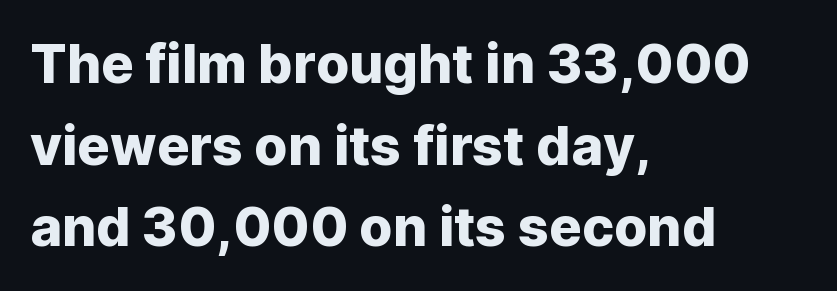
The rendering keeps characters at their native spacing. The rendering anchors every line to the left-hand side. Rule under the text: the space is simply empty. What's the leading like? Ordinary, nothing unusual. When letters stand straight like this, we call the style roman or upright. The text was rendered using a sans face with plain stroke endings.
